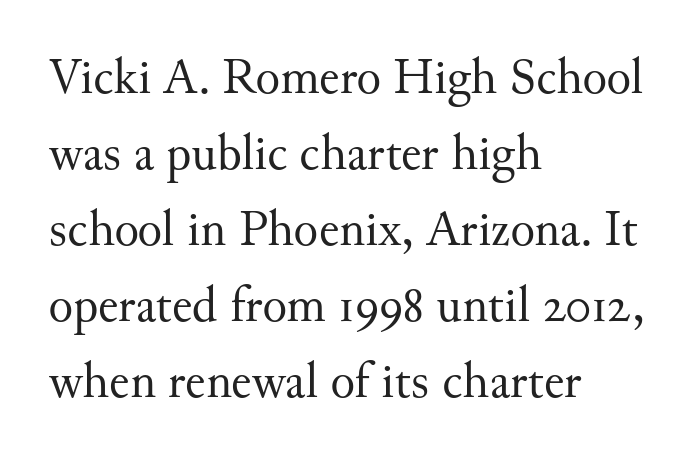
The image shows 51 px regular-weight serif type, upright; set left-aligned, normal line spacing (1.49x), normal letter spacing, not underlined; medium stroke contrast and a small x-height.
